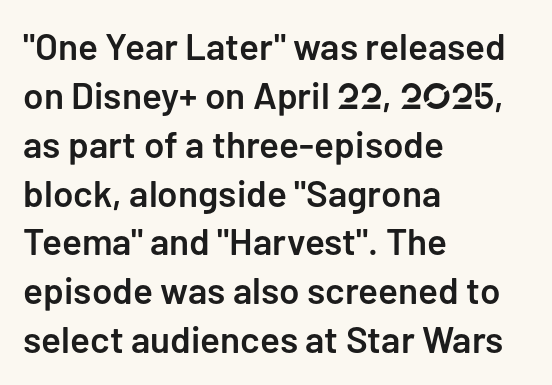
This is roman type, the default non-slanted kind. Horizontal bands of white between lines are of average thickness. What kind of face is this? One without serifs — a sans. Is the type bold? Partly — it's a semibold, heavier than regular but not fully bold.
